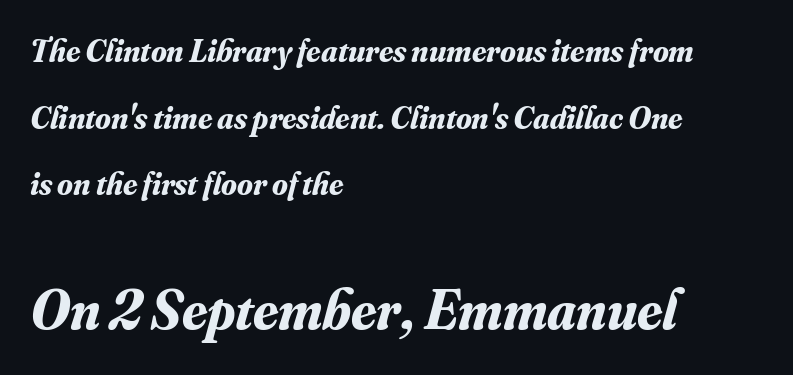
Q: Is the text bold? A: Yes.
Q: Is the text italic (slanted)? A: Yes, it leans right by about 16 degrees.
Q: Is the typeface a serif or a sans-serif typeface? A: Serif.
Q: Is the text underlined? A: No.
Q: How is the paragraph aligned? A: Left-aligned.
Q: Is the spacing between letters normal or unusually wide? A: Normal.
Q: Is the spacing between lines tight, normal or loose? A: Loose.
Q: Which block of text is set in a larger size, the first (top) or the second (bottom)? A: The second (bottom) one.
Q: Width (condensed, normal, or wide)? A: Normal.
Q: Stroke contrast? A: Medium.
Q: x-height? A: Small.
Q: Monospaced? A: No.
